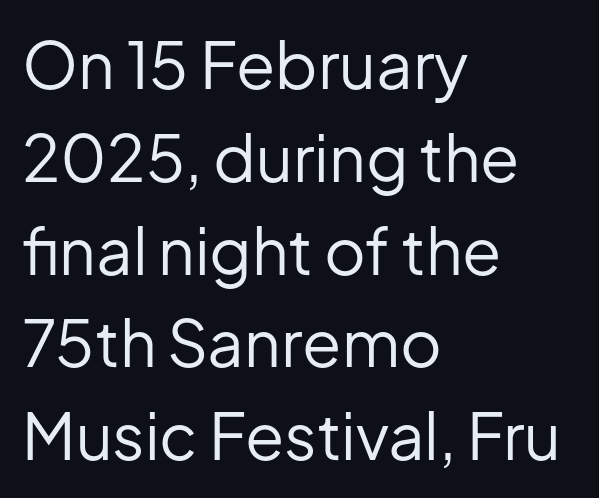
The image shows 64 px regular-weight sans-serif type, upright; set left-aligned, normal line spacing (1.45x), normal letter spacing, not underlined; low stroke contrast and a medium x-height.
